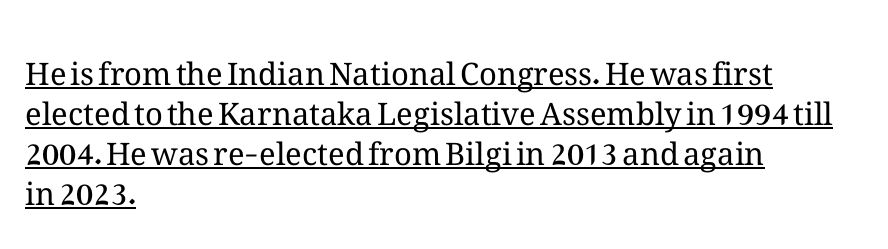
Q: Is the text bold? A: No.
Q: Is the text italic (slanted)? A: No, it is upright.
Q: Is the text underlined? A: Yes.
Q: How is the paragraph aligned? A: Left-aligned.
Q: Is the spacing between letters normal or unusually wide? A: Normal.
Q: Is the spacing between lines tight, normal or loose? A: Normal.
Q: Width (condensed, normal, or wide)? A: Normal.
Q: Stroke contrast? A: Medium.
Q: x-height? A: Medium.
Q: Monospaced? A: No.
